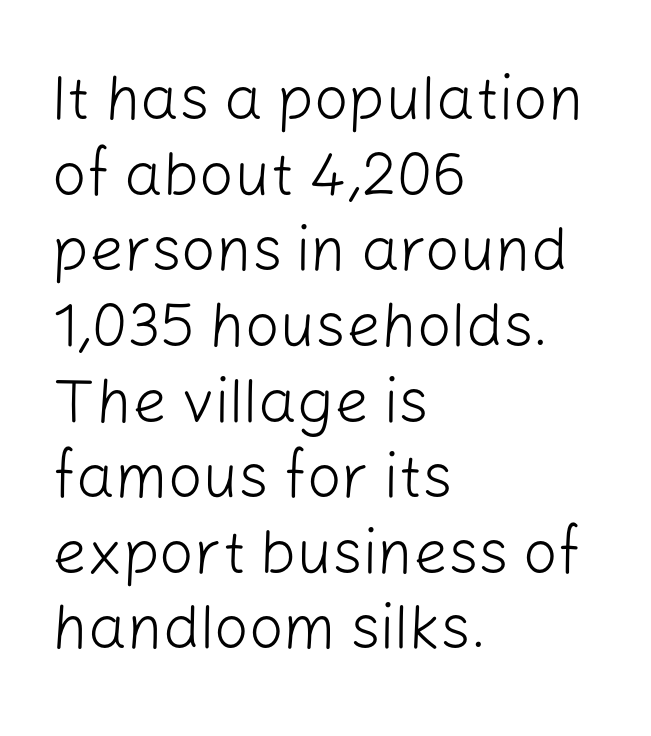
Q: Is the text bold? A: No.
Q: Is the text italic (slanted)? A: No, it is upright.
Q: Is the typeface a serif or a sans-serif typeface? A: Sans-serif.
Q: Is the text underlined? A: No.
Q: How is the paragraph aligned? A: Left-aligned.
Q: Is the spacing between letters normal or unusually wide? A: Normal.
Q: Width (condensed, normal, or wide)? A: Normal.
Q: Stroke contrast? A: Low.
Q: x-height? A: Medium.
Q: Monospaced? A: No.
